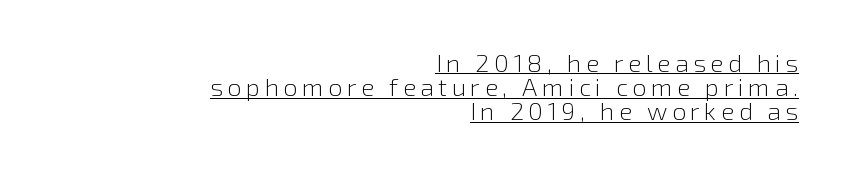
The image shows 25 px text type, upright; set right-aligned, tight line spacing (0.97x), underlined.
